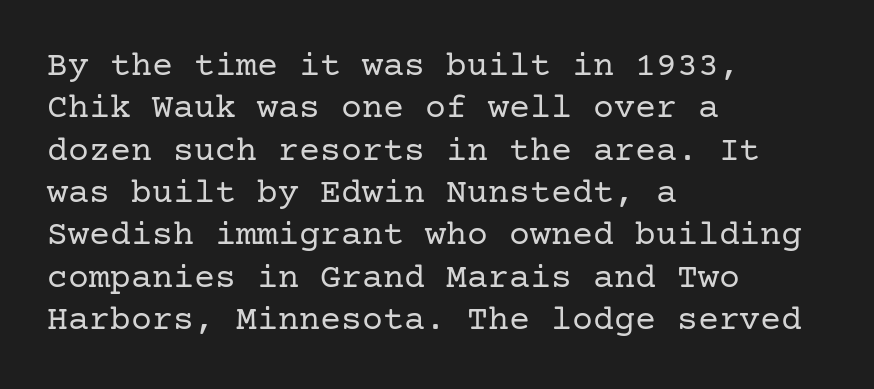
{"serif": "yes", "italic": "no", "bold": "no", "weight": "regular", "width": "normal", "stroke_contrast": "low", "x_height": "medium", "underline": "no", "align": "left", "line_spacing_ratio": 1.21, "letter_spacing": "normal", "letter_spacing_em": 0.0, "glyph_px": 35}
